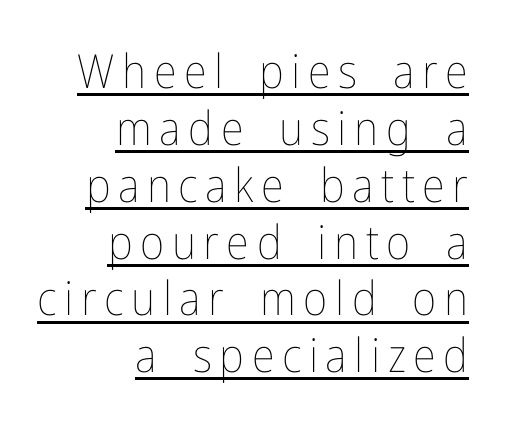
{"italic": "no", "bold": "no", "weight": "thin", "width": "condensed", "stroke_contrast": "low", "x_height": "medium", "monospaced": "no", "underline": "yes", "align": "right", "line_spacing_ratio": 1.21, "glyph_px": 47}
